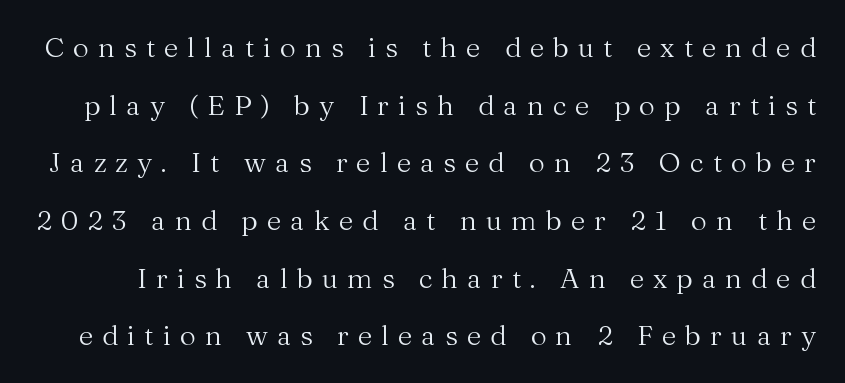
Q: Is the text bold? A: No.
Q: Is the text italic (slanted)? A: No, it is upright.
Q: Is the typeface a serif or a sans-serif typeface? A: Serif.
Q: Is the text underlined? A: No.
Q: Is the spacing between letters normal or unusually wide? A: Unusually wide.
Q: Is the spacing between lines tight, normal or loose? A: Loose.
Q: Width (condensed, normal, or wide)? A: Normal.
Q: Stroke contrast? A: Medium.
Q: x-height? A: Medium.
Q: Monospaced? A: No.
